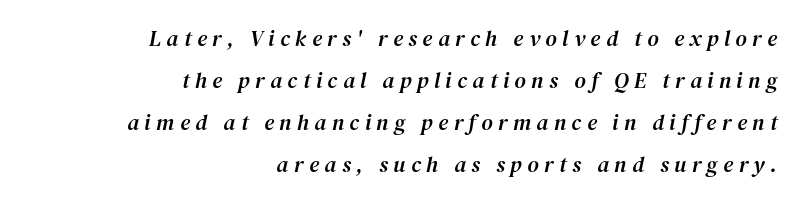
{"italic": "yes", "lean": "right", "slant_degrees": 12, "underline": "no", "align": "right", "line_spacing": "loose", "line_spacing_ratio": 1.91, "letter_spacing": "wide", "letter_spacing_em": 0.25, "glyph_px": 22}
